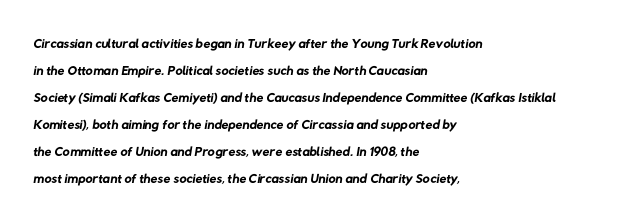
Q: Is the text bold? A: No.
Q: Is the text underlined? A: No.
Q: How is the paragraph aligned? A: Left-aligned.
Q: Is the spacing between letters normal or unusually wide? A: Normal.
Q: Is the spacing between lines tight, normal or loose? A: Normal.
